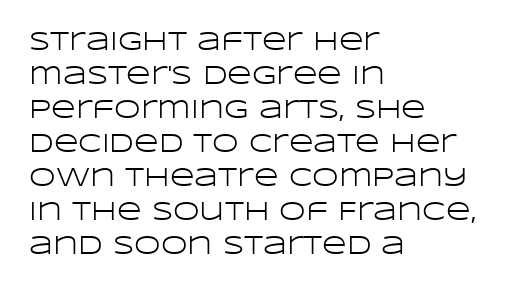
{"italic": "no", "bold": "no", "underline": "no", "align": "left", "line_spacing": "normal", "line_spacing_ratio": 1.26, "letter_spacing": "normal", "letter_spacing_em": 0.0, "glyph_px": 27}
